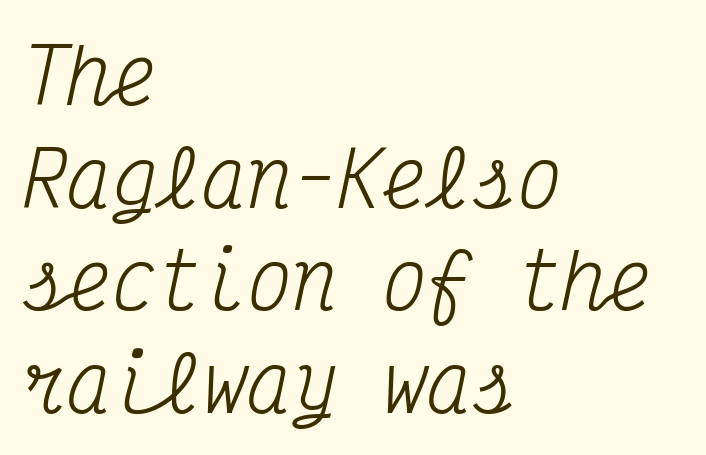
{"serif": "yes", "italic": "yes", "lean": "right", "slant_degrees": 12, "bold": "no", "weight": "regular", "width": "condensed", "stroke_contrast": "medium", "x_height": "medium", "monospaced": "yes", "underline": "no", "align": "left", "line_spacing": "normal", "line_spacing_ratio": 1.37, "letter_spacing": "normal", "letter_spacing_em": 0.0, "glyph_px": 75}
